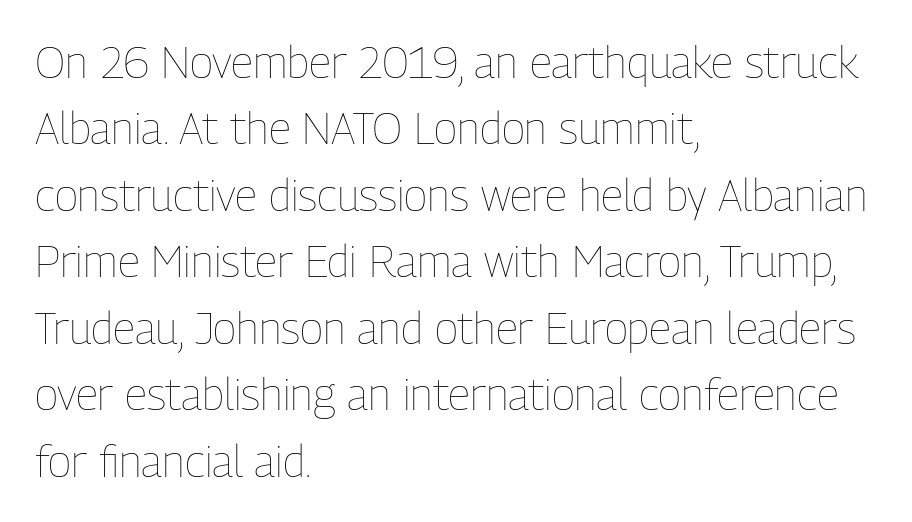
The image shows 44 px thin, condensed type, upright; set left-aligned, normal line spacing (1.51x), normal letter spacing, not underlined; low stroke contrast and a medium x-height.
